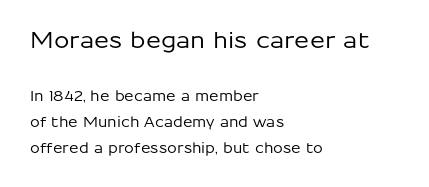
Q: Is the text italic (slanted)? A: No, it is upright.
Q: Is the text underlined? A: No.
Q: How is the paragraph aligned? A: Left-aligned.
Q: Is the spacing between letters normal or unusually wide? A: Normal.
Q: Which block of text is set in a larger size, the first (top) or the second (bottom)? A: The first (top) one.
